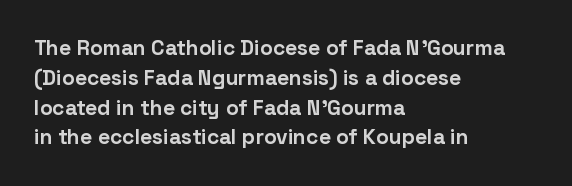
Q: Is the text bold? A: Yes.
Q: Is the text italic (slanted)? A: No, it is upright.
Q: Is the text underlined? A: No.
Q: How is the paragraph aligned? A: Left-aligned.
Q: Is the spacing between letters normal or unusually wide? A: Normal.
Q: Is the spacing between lines tight, normal or loose? A: Normal.
